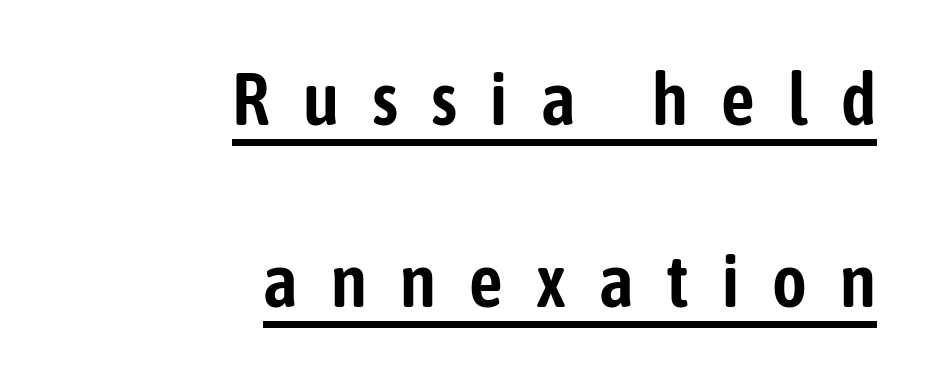
{"serif": "no", "italic": "no", "width": "condensed", "stroke_contrast": "low", "x_height": "medium", "monospaced": "no", "underline": "yes", "align": "right", "line_spacing": "loose", "line_spacing_ratio": 2.46, "letter_spacing": "wide", "letter_spacing_em": 0.45, "glyph_px": 74}
